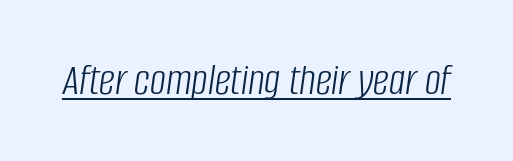
How are the letters spaced? Ordinarily, with no added tracking. The words here are underlined. The face looks like a standard text weight, possibly lighter. The glyphs look as if they've been sheared to an angle.
